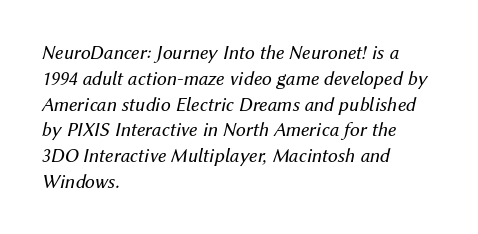
The image shows 20 px text type, italic (leaning right); set left-aligned, normal line spacing (1.29x), normal letter spacing, not underlined.
